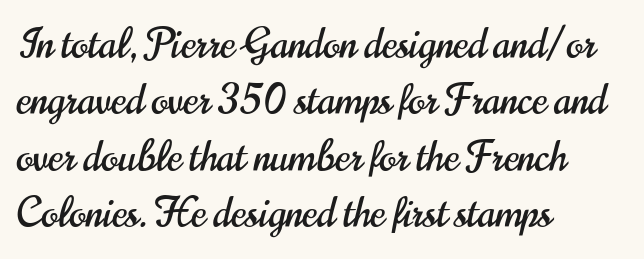
{"serif": "no", "width": "condensed", "stroke_contrast": "high", "x_height": "small", "monospaced": "no", "underline": "no", "align": "left", "line_spacing": "normal", "line_spacing_ratio": 1.41, "letter_spacing": "normal", "letter_spacing_em": 0.0, "glyph_px": 40}
